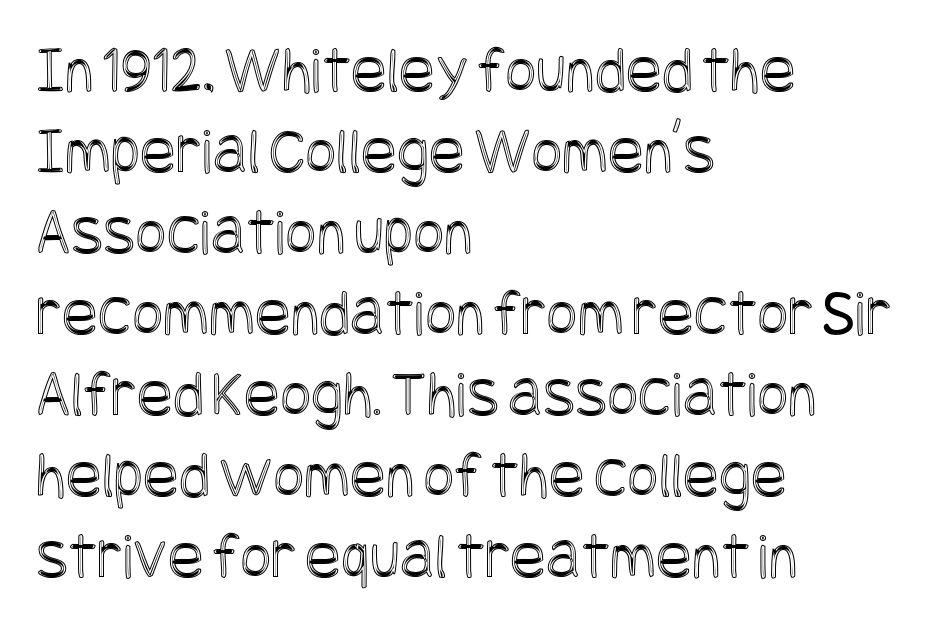
{"italic": "no", "width": "condensed", "x_height": "large", "underline": "no", "align": "left", "line_spacing_ratio": 1.21, "letter_spacing": "normal", "letter_spacing_em": 0.0, "glyph_px": 67}
